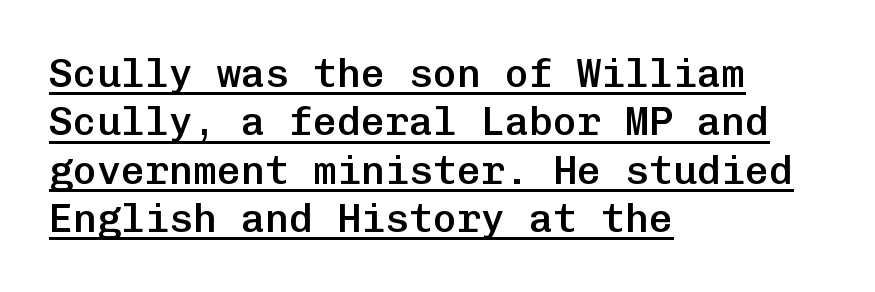
The image shows 40 px semibold sans-serif type, upright, monospaced; set left-aligned, line spacing 1.21x, normal letter spacing, underlined; low stroke contrast and a medium x-height.
